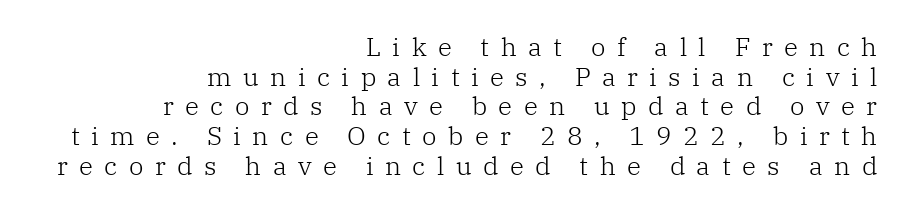
Q: Is the text bold? A: No.
Q: Is the text italic (slanted)? A: No, it is upright.
Q: Is the text underlined? A: No.
Q: How is the paragraph aligned? A: Right-aligned.
Q: Is the spacing between letters normal or unusually wide? A: Unusually wide.
Q: Is the spacing between lines tight, normal or loose? A: Tight.
